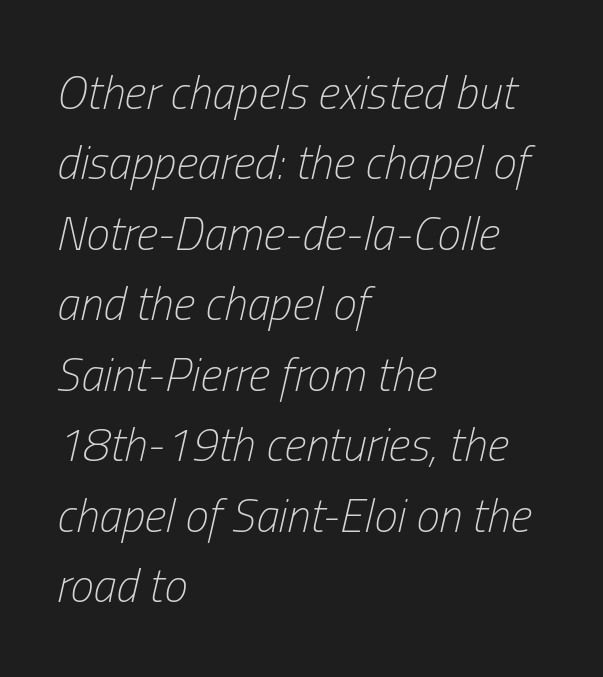
Q: Is the text bold? A: No.
Q: Is the text italic (slanted)? A: Yes, it leans right by about 13 degrees.
Q: Is the text underlined? A: No.
Q: How is the paragraph aligned? A: Left-aligned.
Q: Is the spacing between letters normal or unusually wide? A: Normal.
Q: Is the spacing between lines tight, normal or loose? A: Normal.
Q: Width (condensed, normal, or wide)? A: Condensed.
Q: Stroke contrast? A: Low.
Q: x-height? A: Medium.
Q: Monospaced? A: No.
